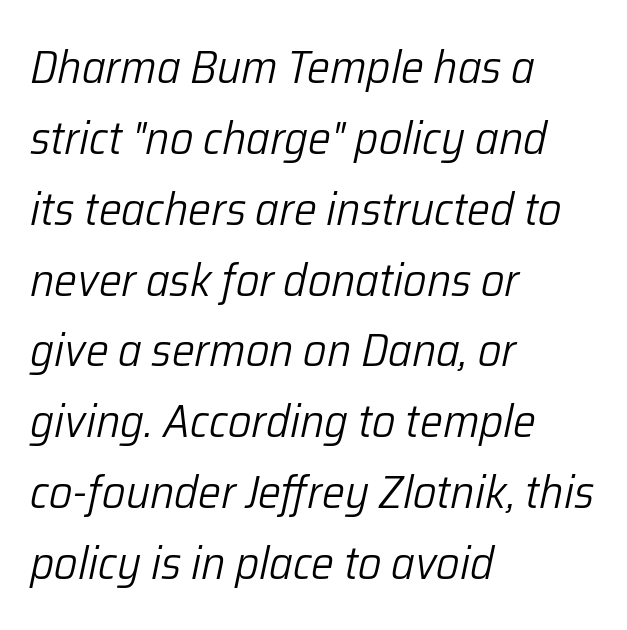
The image shows 46 px light type, italic (leaning right); set left-aligned, normal line spacing (1.54x), normal letter spacing, not underlined; low stroke contrast and a medium x-height.
